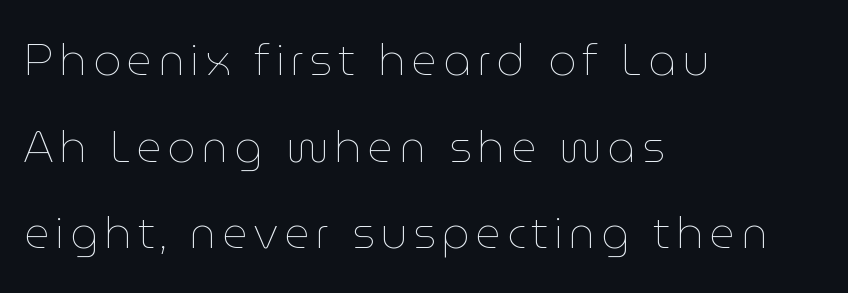
These lines stack with their left ends in a neat column. The foot of each line stays bare and open. A typesetter would mark this as roman, not italic. Proportional: the letters do not fall into vertical columns. Is this a heavy cut? Hardly; it is regular or lighter. Interline gaps are noticeably wide in this sample.
